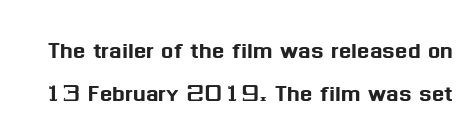
{"serif": "no", "italic": "no", "width": "normal", "stroke_contrast": "medium", "x_height": "medium", "monospaced": "no", "underline": "no", "line_spacing": "normal", "line_spacing_ratio": 1.5, "letter_spacing": "normal", "letter_spacing_em": 0.0, "glyph_px": 29}
